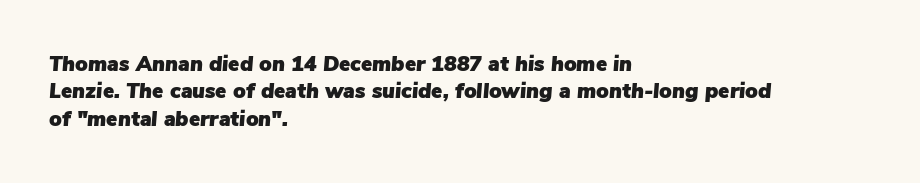
The image shows 21 px text type, italic (leaning right); set left-aligned, normal line spacing (1.3x), normal letter spacing, not underlined.
